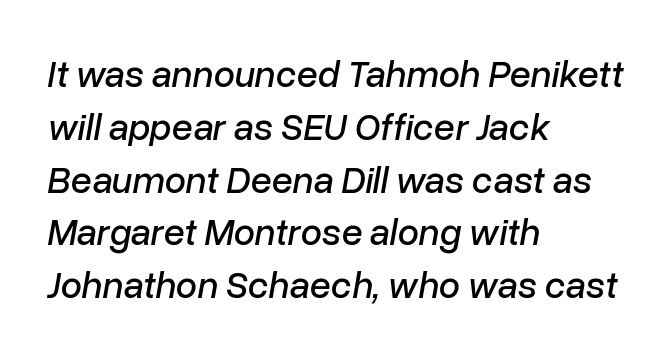
Here the glyphs are tracked normally, forming tight word shapes. The gap between lines stays unmarked. Is there much room between lines? A standard amount, neither cramped nor airy. Here the designer chose a conventional face with non-uniform glyph widths. Reading down the block, your eye returns to a fixed left position each line.
